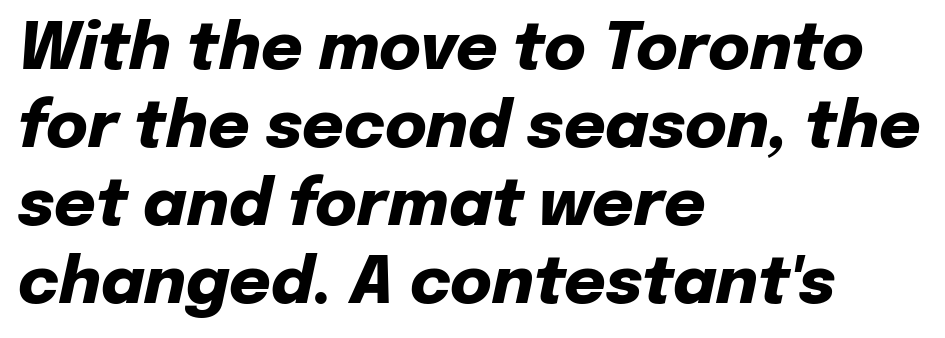
The image shows 64 px heavy type, italic (leaning right); set left-aligned, line spacing 1.22x, normal letter spacing, not underlined; low stroke contrast and a medium x-height.
